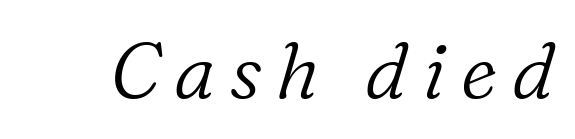
The characters display serif detailing at their extremities. Quick note: italic. The strokes are not fattened; the text isn't bold. Varying glyph widths throughout — classic text-font behaviour. Honestly, there is no underline to notice here at all.
